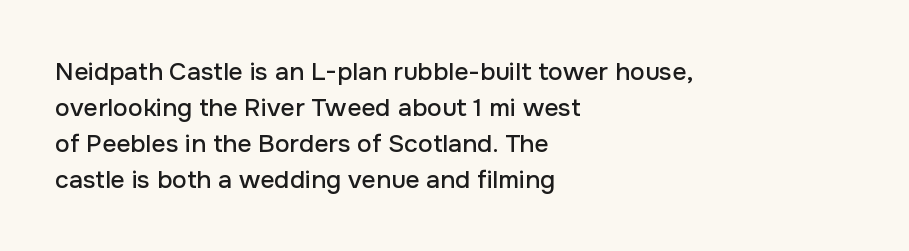
The image shows 25 px text type, upright; set left-aligned, normal line spacing (1.44x), normal letter spacing, not underlined.
